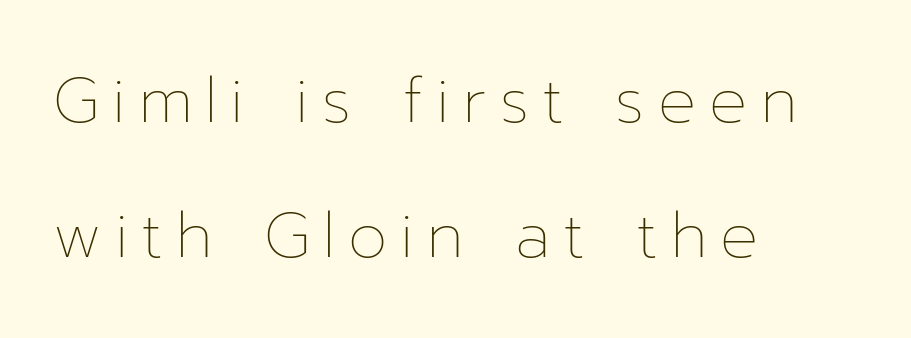
The image shows 63 px thin type, upright; set left-aligned, loose line spacing (2.15x), unusually wide letter spacing (+0.21 em), not underlined; low stroke contrast and a medium x-height.
